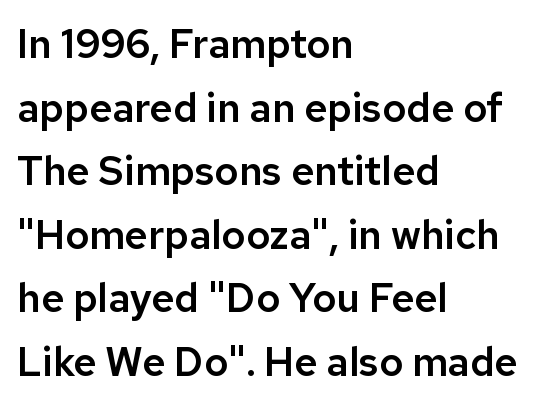
Q: Is the text italic (slanted)? A: No, it is upright.
Q: Is the typeface a serif or a sans-serif typeface? A: Sans-serif.
Q: Is the text underlined? A: No.
Q: How is the paragraph aligned? A: Left-aligned.
Q: Is the spacing between letters normal or unusually wide? A: Normal.
Q: Is the spacing between lines tight, normal or loose? A: Normal.
Q: Width (condensed, normal, or wide)? A: Normal.
Q: Stroke contrast? A: Low.
Q: x-height? A: Medium.
Q: Monospaced? A: No.
